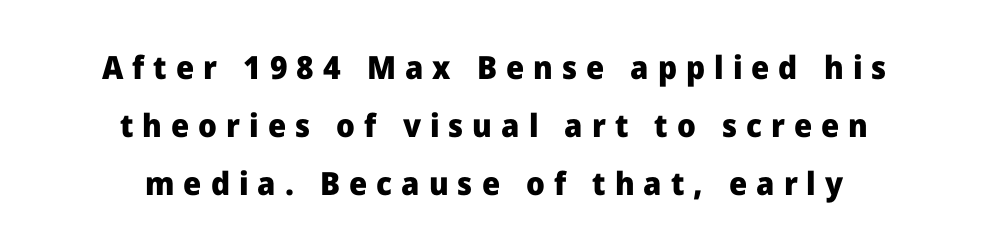
{"serif": "no", "italic": "no", "bold": "yes", "weight": "heavy", "width": "normal", "stroke_contrast": "low", "x_height": "medium", "monospaced": "no", "underline": "no", "align": "center", "line_spacing_ratio": 1.81, "letter_spacing": "wide", "letter_spacing_em": 0.28, "glyph_px": 32}
